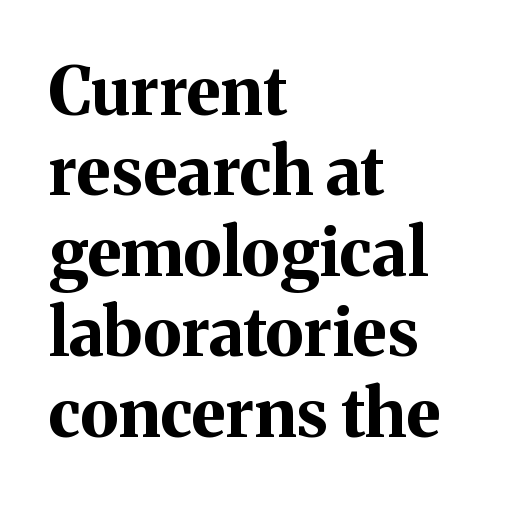
The image shows 67 px bold serif type, upright; set left-aligned, line spacing 1.2x, normal letter spacing, not underlined; medium stroke contrast and a medium x-height.
